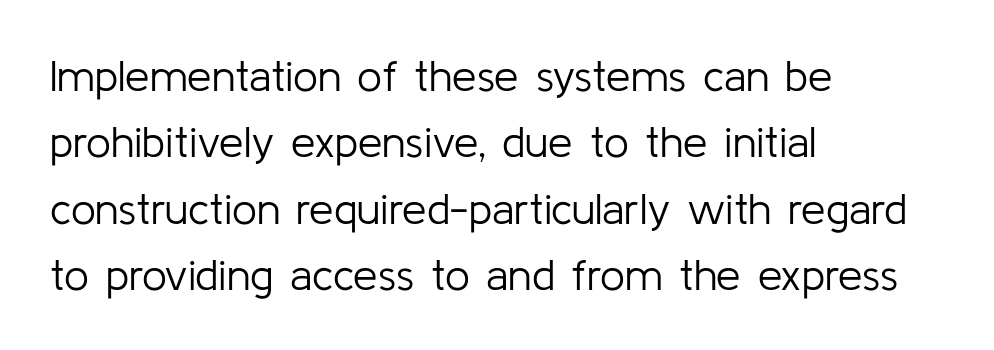
The image shows 44 px light sans-serif type, upright; set left-aligned, normal line spacing (1.51x), normal letter spacing, not underlined; low stroke contrast and a medium x-height.
